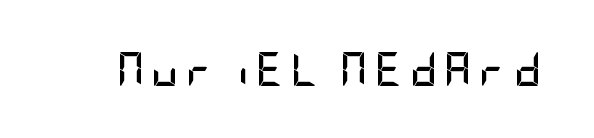
{"serif": "no", "italic": "no", "bold": "yes", "weight": "semibold", "width": "condensed", "stroke_contrast": "low", "x_height": "large", "underline": "no", "letter_spacing": "wide", "letter_spacing_em": 0.21, "glyph_px": 34}
